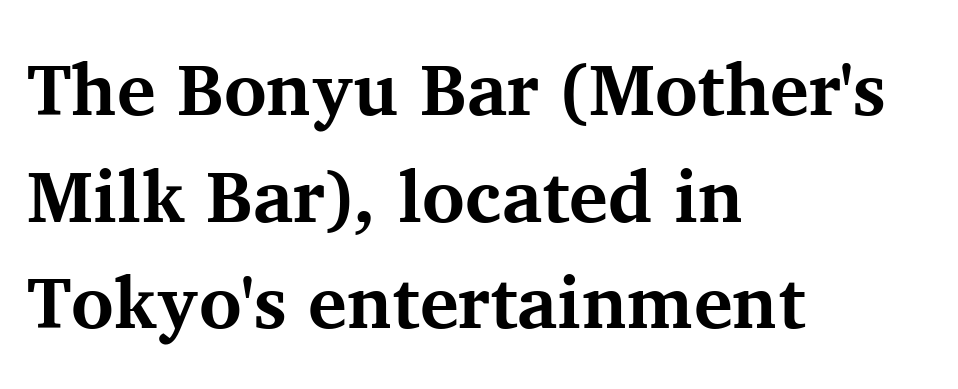
Q: Is the text bold? A: Yes.
Q: Is the text italic (slanted)? A: No, it is upright.
Q: Is the typeface a serif or a sans-serif typeface? A: Serif.
Q: Is the text underlined? A: No.
Q: How is the paragraph aligned? A: Left-aligned.
Q: Is the spacing between letters normal or unusually wide? A: Normal.
Q: Is the spacing between lines tight, normal or loose? A: Normal.
Q: Width (condensed, normal, or wide)? A: Normal.
Q: Stroke contrast? A: Medium.
Q: x-height? A: Medium.
Q: Monospaced? A: No.
